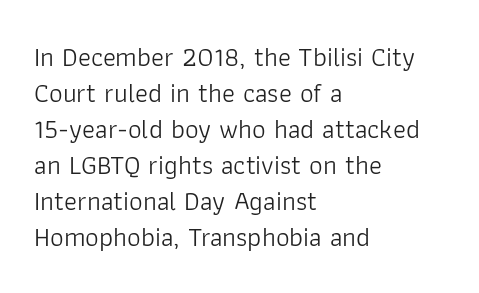
The image shows 27 px text type, upright; set left-aligned, normal line spacing (1.33x), normal letter spacing, not underlined.
